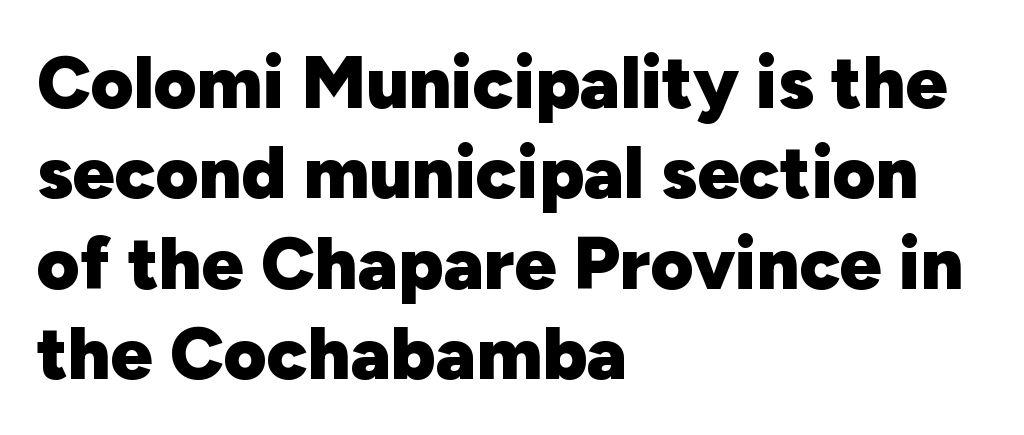
Each letter keeps its own natural width here, so spacing adapts to shape. The ragged edge is on the right, which tells us the setting is flush left. What stands out about the letter spacing? Nothing — it is the standard amount. The rendering shows plain stroke endings on the letterforms — a sans-serif design. The gap between lines stays unmarked.
